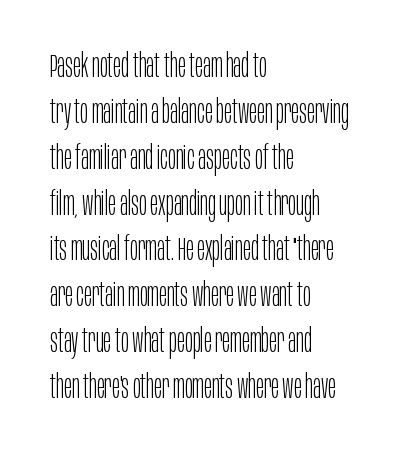
The image shows 33 px light, condensed sans-serif type, upright; set left-aligned, normal line spacing (1.39x), normal letter spacing, not underlined; low stroke contrast and a large x-height.
